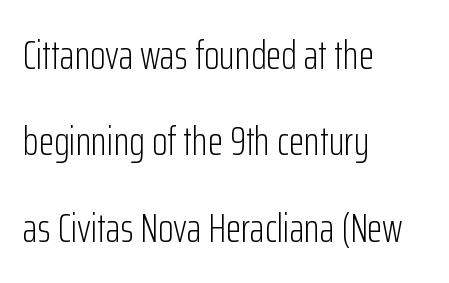
Q: Is the text bold? A: No.
Q: Is the text italic (slanted)? A: No, it is upright.
Q: Is the typeface a serif or a sans-serif typeface? A: Sans-serif.
Q: Is the text underlined? A: No.
Q: How is the paragraph aligned? A: Left-aligned.
Q: Is the spacing between letters normal or unusually wide? A: Normal.
Q: Is the spacing between lines tight, normal or loose? A: Loose.
Q: Width (condensed, normal, or wide)? A: Condensed.
Q: Stroke contrast? A: Low.
Q: x-height? A: Medium.
Q: Monospaced? A: No.
